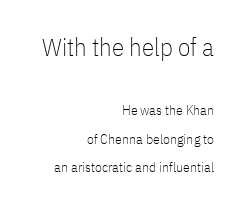
{"italic": "no", "bold": "no", "underline": "no", "align": "right", "line_spacing": "loose", "line_spacing_ratio": 2.02, "letter_spacing": "normal", "letter_spacing_em": 0.0, "larger_block": "first", "size_ratio": 1.79, "glyph_px": 25}
